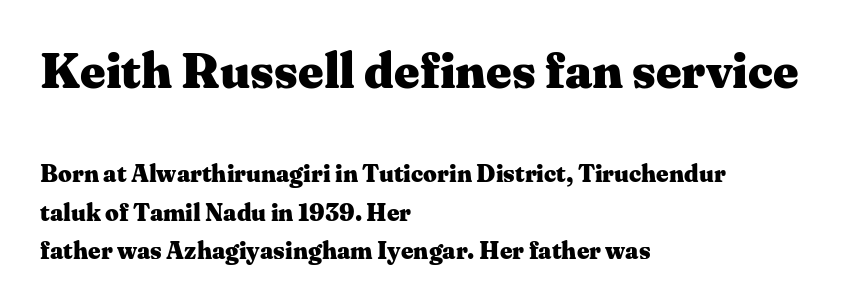
The space between consecutive lines is moderate. Small tapered or slab feet sit at the stroke ends, so this counts as serif. Underline: absent. The gaps between neighbouring characters are ordinary and unremarkable. Is the lower block the larger one? No — the upper block carries the bigger type. This is the regular roman posture of the typeface.
